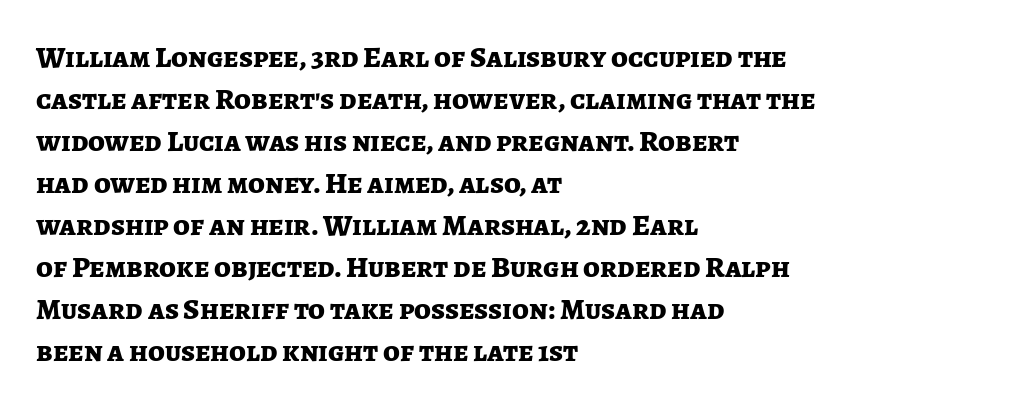
Q: Is the text bold? A: Yes.
Q: Is the text italic (slanted)? A: No, it is upright.
Q: Is the typeface a serif or a sans-serif typeface? A: Sans-serif.
Q: Is the text underlined? A: No.
Q: How is the paragraph aligned? A: Left-aligned.
Q: Is the spacing between letters normal or unusually wide? A: Normal.
Q: Is the spacing between lines tight, normal or loose? A: Normal.
Q: Width (condensed, normal, or wide)? A: Normal.
Q: Stroke contrast? A: Low.
Q: x-height? A: Medium.
Q: Monospaced? A: No.
